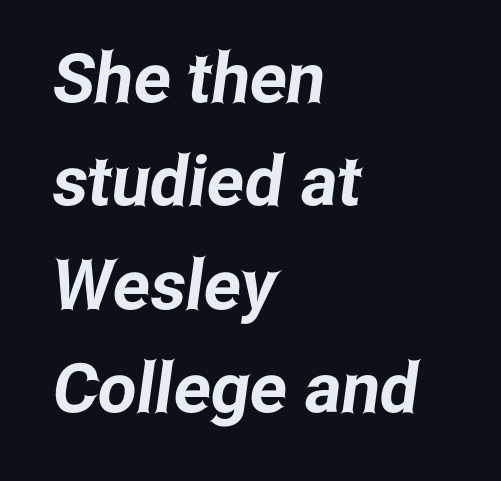
The image shows 69 px condensed sans-serif type; set left-aligned, normal line spacing (1.5x), normal letter spacing, not underlined; low stroke contrast and a medium x-height.
